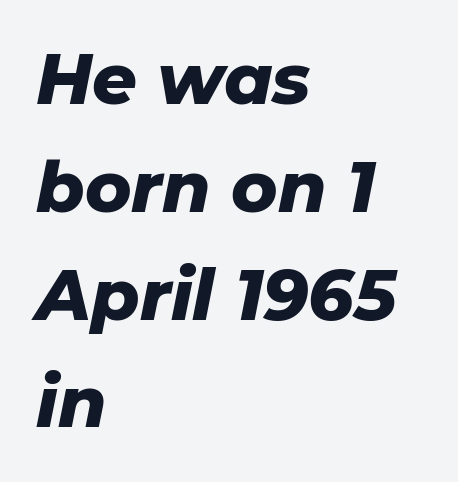
Q: Is the text bold? A: Yes.
Q: Is the text italic (slanted)? A: Yes, it leans right by about 11 degrees.
Q: Is the text underlined? A: No.
Q: How is the paragraph aligned? A: Left-aligned.
Q: Is the spacing between letters normal or unusually wide? A: Normal.
Q: Is the spacing between lines tight, normal or loose? A: Normal.
Q: Width (condensed, normal, or wide)? A: Normal.
Q: Stroke contrast? A: Low.
Q: x-height? A: Medium.
Q: Monospaced? A: No.
